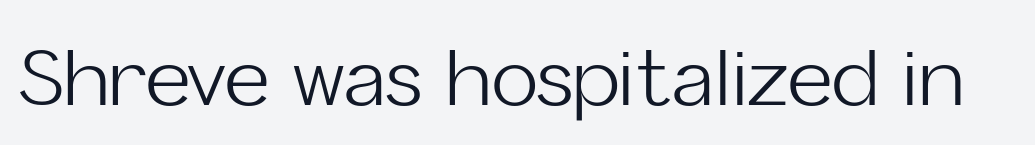
The image shows 78 px light sans-serif type, upright; set normal letter spacing, not underlined; low stroke contrast and a medium x-height.
